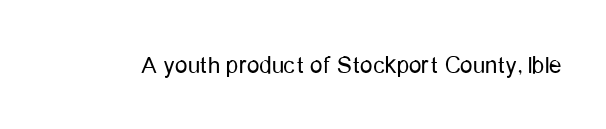
The image shows 25 px text type, upright; set normal letter spacing, not underlined.
